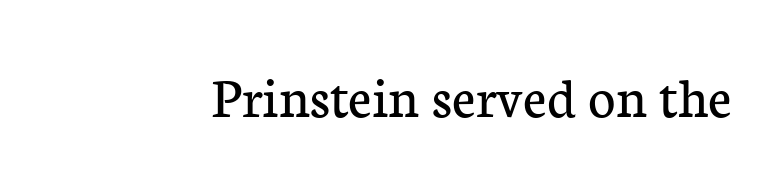
Q: Is the text bold? A: No.
Q: Is the text italic (slanted)? A: No, it is upright.
Q: Is the typeface a serif or a sans-serif typeface? A: Serif.
Q: Is the text underlined? A: No.
Q: Is the spacing between letters normal or unusually wide? A: Normal.
Q: Width (condensed, normal, or wide)? A: Normal.
Q: Stroke contrast? A: Low.
Q: x-height? A: Medium.
Q: Monospaced? A: No.
